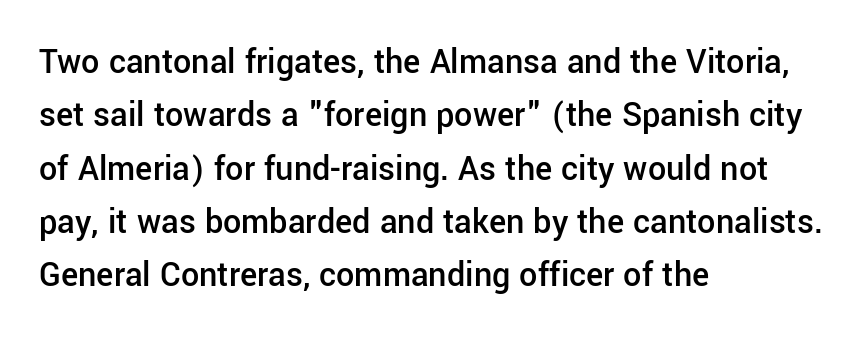
I'd describe the lettering as semibold — firm but not a full bold. If you drew a line through each stem, it would be perfectly vertical. The letters sit at their default tracking, neither squeezed nor spread. Honestly, there is no underline to notice here at all.
